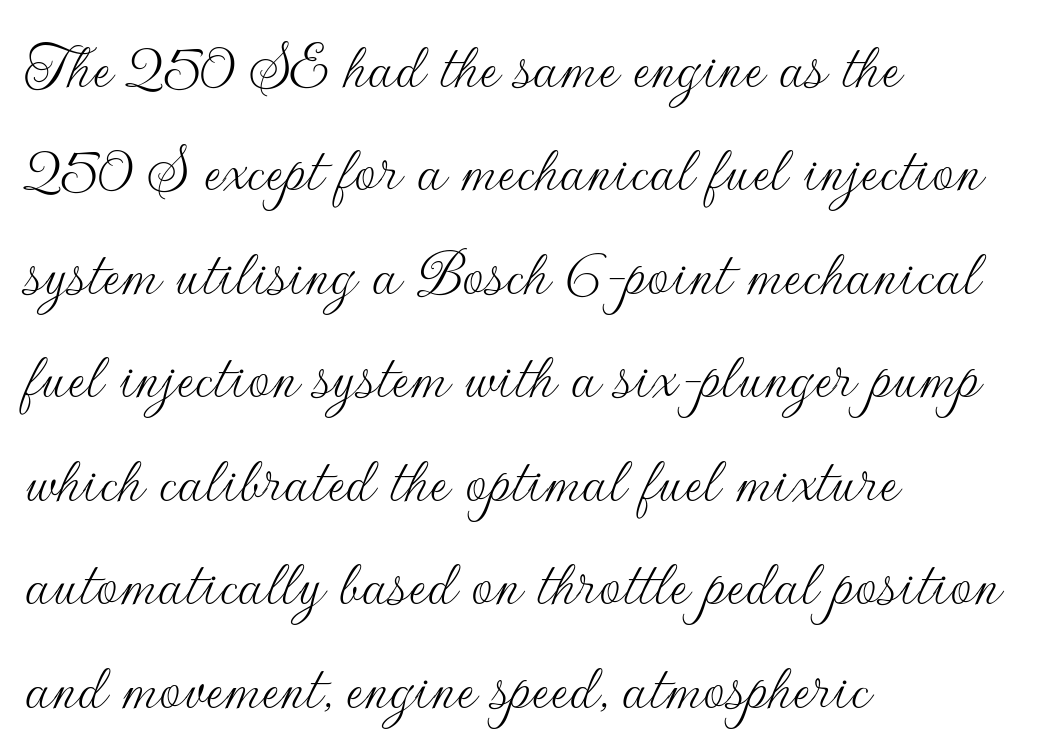
The strokes carry an ordinary text weight at most. The face used here is a sans, in the tradition of grotesques and geometrics. Quick note: underline off. Varying glyph widths throughout — classic text-font behaviour. You could call the tracking neutral — neither tight nor loose.
